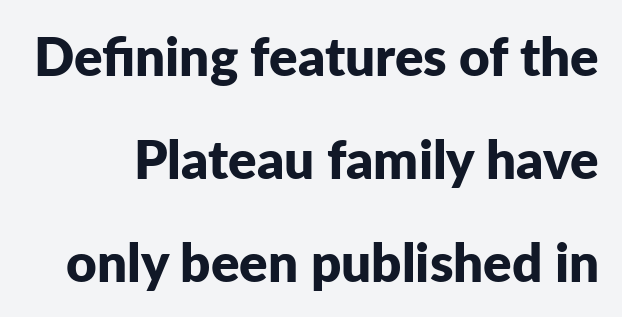
{"serif": "no", "italic": "no", "bold": "yes", "weight": "bold", "width": "normal", "stroke_contrast": "low", "x_height": "medium", "monospaced": "no", "underline": "no", "line_spacing": "loose", "line_spacing_ratio": 1.94, "letter_spacing": "normal", "letter_spacing_em": 0.0, "glyph_px": 53}
